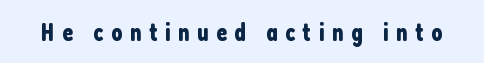
The image shows 25 px text type, upright; set unusually wide letter spacing (+0.3 em), not underlined.
